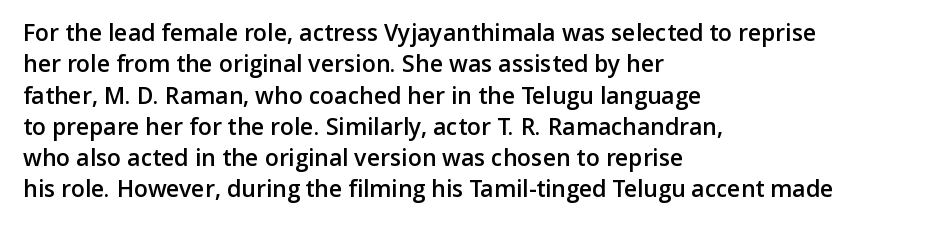
Q: Is the text bold? A: Semi-bold.
Q: Is the text italic (slanted)? A: No, it is upright.
Q: Is the text underlined? A: No.
Q: How is the paragraph aligned? A: Left-aligned.
Q: Is the spacing between letters normal or unusually wide? A: Normal.
Q: Is the spacing between lines tight, normal or loose? A: Normal.
